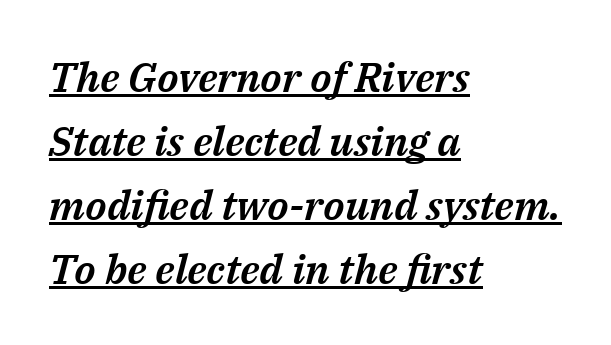
{"italic": "yes", "lean": "right", "slant_degrees": 14, "width": "normal", "stroke_contrast": "medium", "x_height": "medium", "monospaced": "no", "underline": "yes", "align": "left", "line_spacing": "normal", "line_spacing_ratio": 1.56, "letter_spacing": "normal", "letter_spacing_em": 0.0, "glyph_px": 41}
